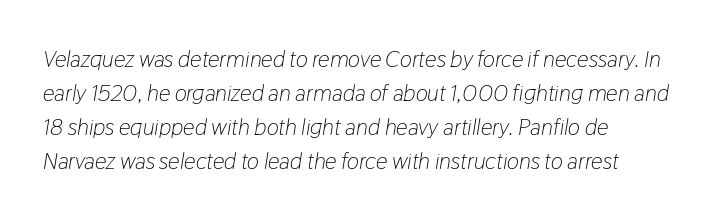
Nobody touched the tracking dial on this one. Underlining? Definitely not there. The typesetting does not lean heavy: it is not bold. The typography opts for an oblique posture over an upright one.
